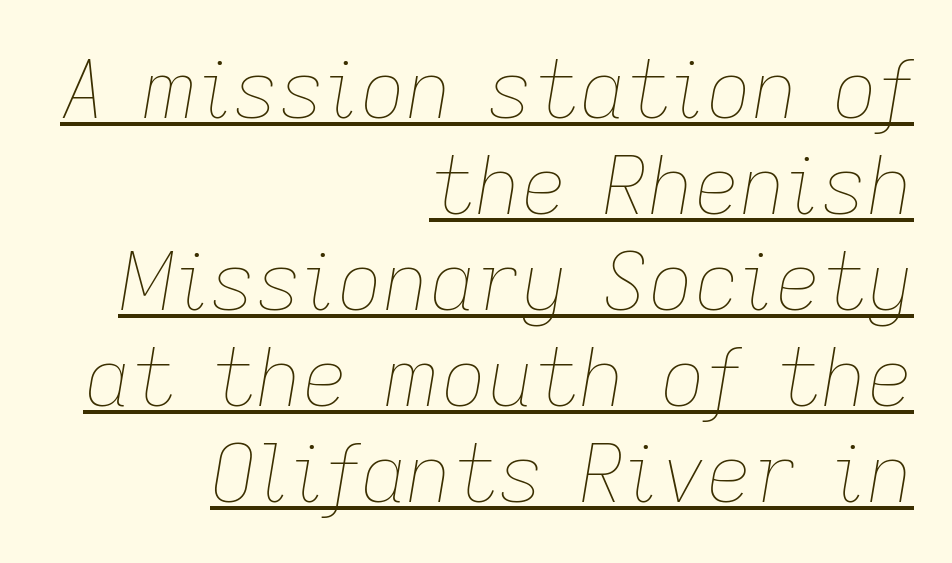
{"italic": "yes", "lean": "right", "slant_degrees": 9, "bold": "no", "weight": "thin", "width": "normal", "stroke_contrast": "low", "x_height": "medium", "monospaced": "no", "underline": "yes", "align": "right", "line_spacing_ratio": 1.2, "letter_spacing": "normal", "letter_spacing_em": 0.0, "glyph_px": 80}
